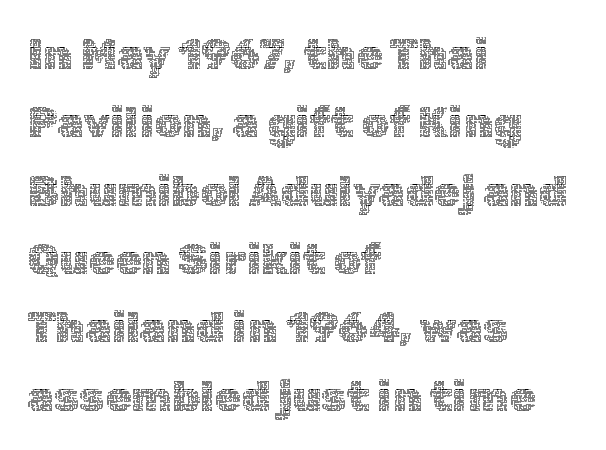
Q: Is the text bold? A: No.
Q: Is the text italic (slanted)? A: No, it is upright.
Q: Is the text underlined? A: No.
Q: How is the paragraph aligned? A: Left-aligned.
Q: Is the spacing between letters normal or unusually wide? A: Normal.
Q: Is the spacing between lines tight, normal or loose? A: Normal.
Q: Width (condensed, normal, or wide)? A: Normal.
Q: x-height? A: Medium.
Q: Monospaced? A: No.
